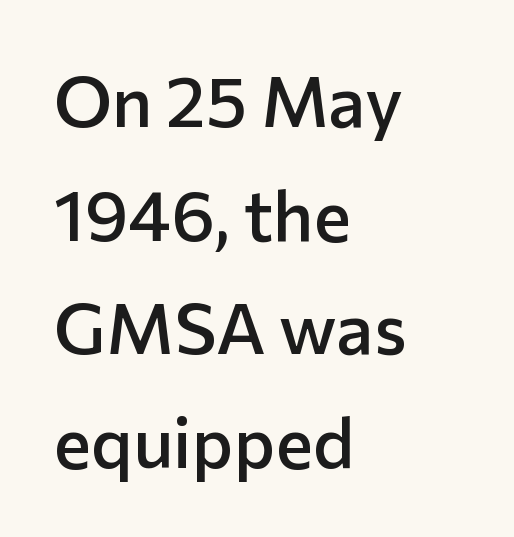
Moderately thickened strokes mark this as semibold type. Has an underline been added? It has not. No extra tracking has been applied to these lines. The typography opts for an upright posture over an oblique one. Reading down the block, your eye returns to a fixed left position each line.
